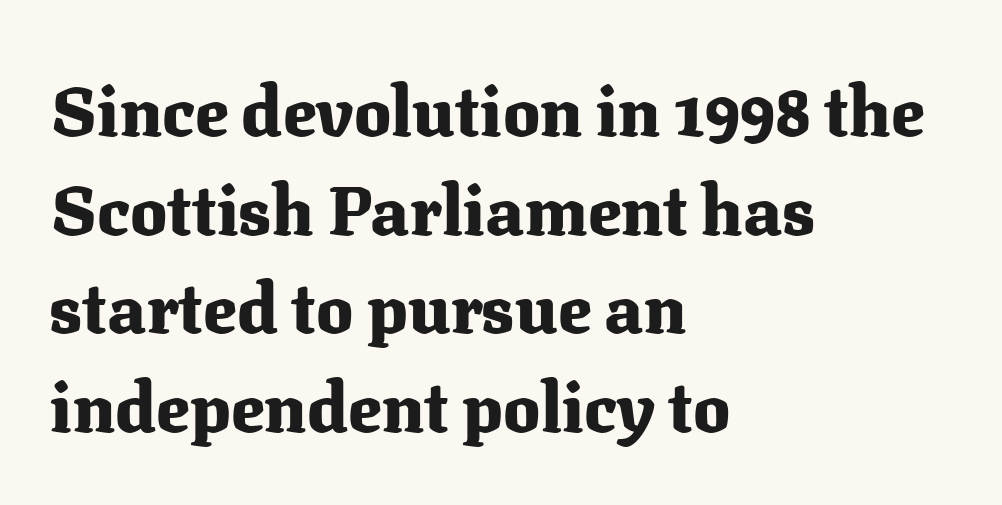
{"serif": "yes", "italic": "no", "bold": "yes", "weight": "heavy", "width": "normal", "stroke_contrast": "medium", "x_height": "medium", "monospaced": "no", "underline": "no", "align": "left", "line_spacing": "normal", "line_spacing_ratio": 1.43, "letter_spacing": "normal", "letter_spacing_em": 0.0, "glyph_px": 69}
